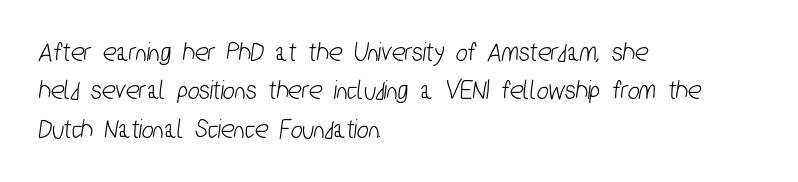
{"serif": "no", "width": "condensed", "stroke_contrast": "low", "x_height": "medium", "monospaced": "no", "underline": "no", "align": "left", "line_spacing": "normal", "line_spacing_ratio": 1.37, "letter_spacing": "normal", "letter_spacing_em": 0.0, "glyph_px": 28}
